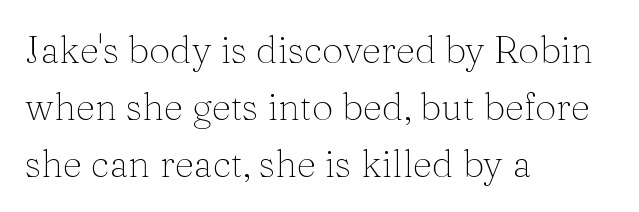
The characters are drawn with everyday or finer stroke widths. The font family rendered here belongs to the serif group. The rendering uses natural spacing where letterforms have individual widths. Type without underlining. Glyph-to-glyph distance matches everyday printed text. Short and long lines alike share a common starting point at left.
